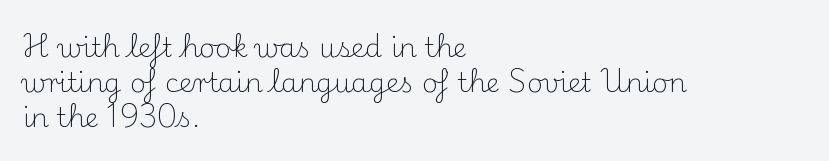
Style check: upright. Plain, unruled lines of type. The paragraph has a hard left edge and a soft right edge. This rendering leaves character spacing at its baseline value. A typesetter would call this leading conventional body-copy spacing. These glyphs show unthickened strokes, regular width or finer.
